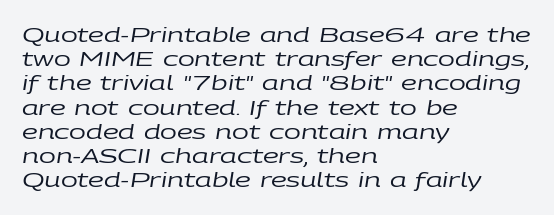
{"italic": "yes", "lean": "right", "slant_degrees": 9, "bold": "no", "underline": "no", "align": "left", "line_spacing_ratio": 1.21, "letter_spacing": "normal", "letter_spacing_em": 0.0, "glyph_px": 20}
